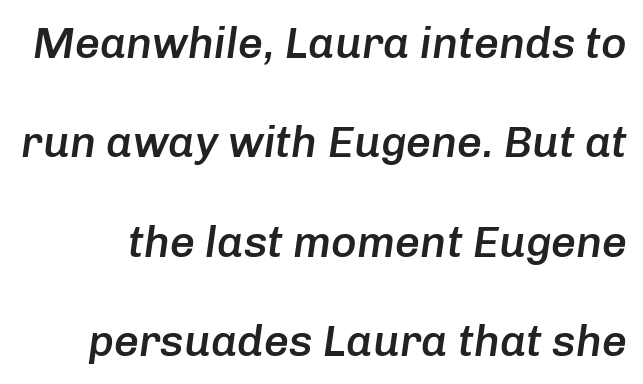
{"italic": "yes", "lean": "right", "slant_degrees": 8, "bold": "semi", "weight": "semibold", "width": "normal", "stroke_contrast": "low", "x_height": "medium", "monospaced": "no", "underline": "no", "line_spacing": "loose", "line_spacing_ratio": 2.26, "letter_spacing": "normal", "letter_spacing_em": 0.0, "glyph_px": 44}
